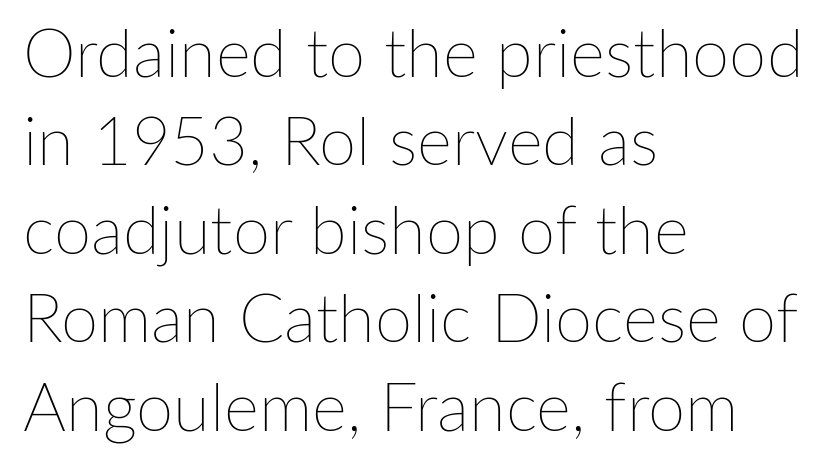
Q: Is the text bold? A: No.
Q: Is the text italic (slanted)? A: No, it is upright.
Q: Is the text underlined? A: No.
Q: How is the paragraph aligned? A: Left-aligned.
Q: Is the spacing between letters normal or unusually wide? A: Normal.
Q: Is the spacing between lines tight, normal or loose? A: Normal.
Q: Width (condensed, normal, or wide)? A: Normal.
Q: Stroke contrast? A: Low.
Q: x-height? A: Medium.
Q: Monospaced? A: No.
